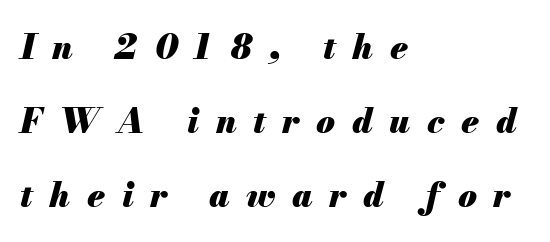
The image shows 34 px heavy type, italic (leaning right); set left-aligned, loose line spacing (2.18x), unusually wide letter spacing (+0.49 em), not underlined; medium stroke contrast and a small x-height.
